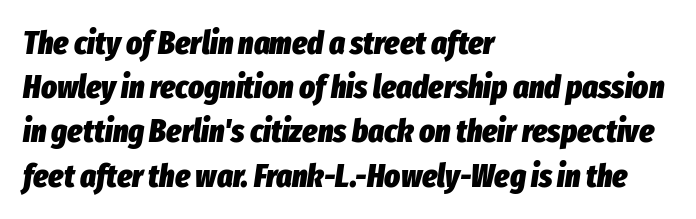
The image shows 33 px heavy, condensed type, italic (leaning right); set left-aligned, normal line spacing (1.34x), normal letter spacing, not underlined; low stroke contrast and a medium x-height.
